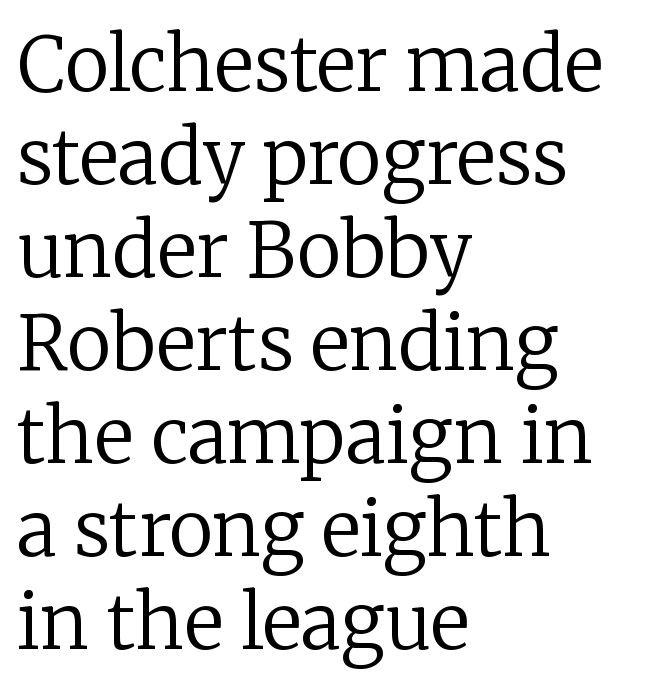
The image shows 75 px regular-weight serif type, upright; set left-aligned, line spacing 1.24x, normal letter spacing, not underlined; low stroke contrast and a medium x-height.
